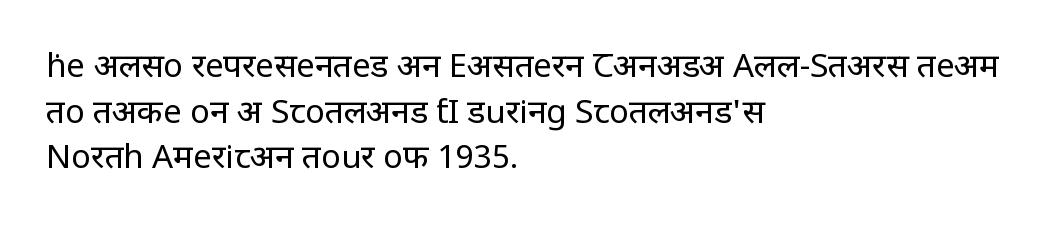
Q: Is the text bold? A: No.
Q: Is the text italic (slanted)? A: No, it is upright.
Q: Is the typeface a serif or a sans-serif typeface? A: Sans-serif.
Q: Is the text underlined? A: No.
Q: How is the paragraph aligned? A: Left-aligned.
Q: Is the spacing between letters normal or unusually wide? A: Normal.
Q: Is the spacing between lines tight, normal or loose? A: Normal.
Q: Width (condensed, normal, or wide)? A: Condensed.
Q: Stroke contrast? A: Low.
Q: x-height? A: Large.
Q: Monospaced? A: No.
